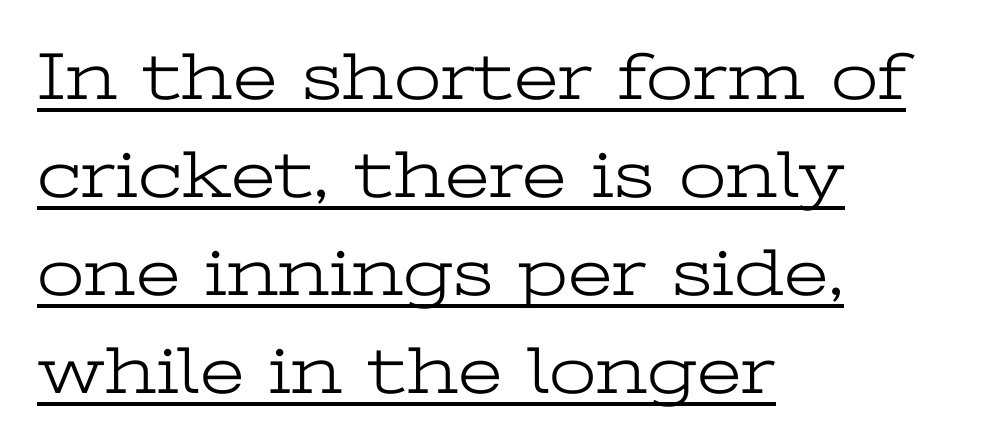
{"serif": "yes", "italic": "no", "bold": "no", "weight": "light", "width": "wide", "stroke_contrast": "low", "x_height": "medium", "monospaced": "no", "underline": "yes", "align": "left", "line_spacing": "normal", "line_spacing_ratio": 1.44, "letter_spacing": "normal", "letter_spacing_em": 0.0, "glyph_px": 68}
